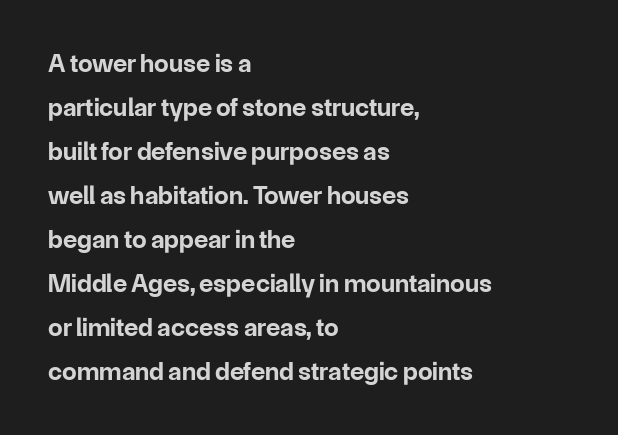
{"italic": "no", "bold": "yes", "underline": "no", "align": "left", "line_spacing": "normal", "line_spacing_ratio": 1.69, "letter_spacing": "normal", "letter_spacing_em": 0.0, "glyph_px": 26}
